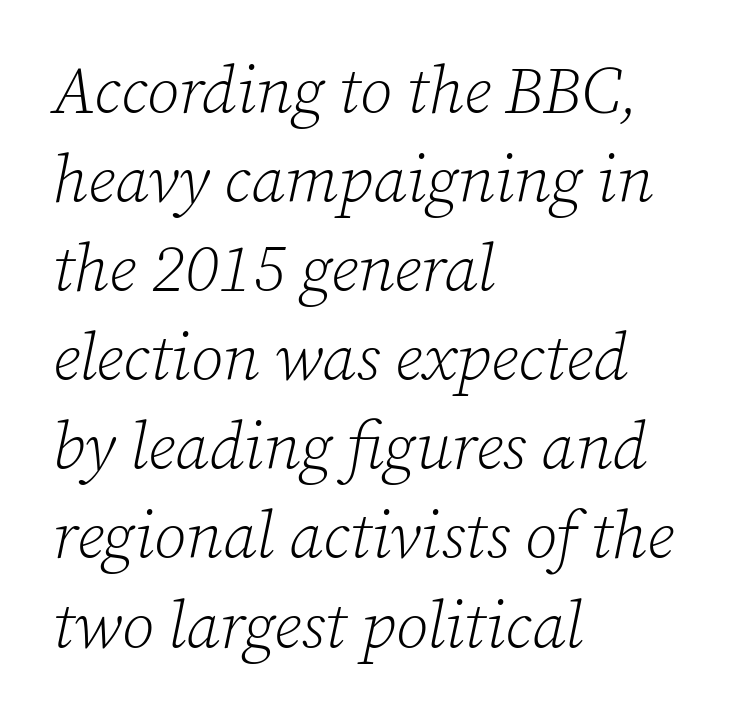
Leading matches the norm, producing a regular column. The face looks like a standard text weight, possibly lighter. Is this a fixed-width face? No — the glyphs have proportional, varying widths. Unmarked baselines from the first word to the last. Visually the block forms a straight wall on the left and a jagged coastline on the right.
